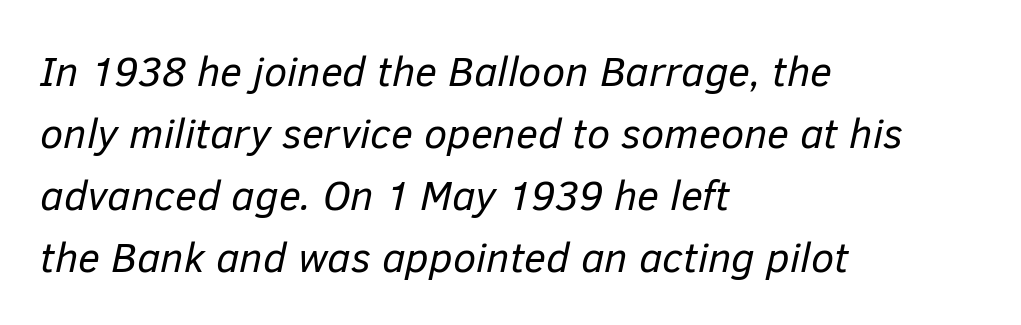
Q: Is the text bold? A: No.
Q: Is the text italic (slanted)? A: Yes, it leans right by about 12 degrees.
Q: Is the text underlined? A: No.
Q: How is the paragraph aligned? A: Left-aligned.
Q: Is the spacing between letters normal or unusually wide? A: Normal.
Q: Is the spacing between lines tight, normal or loose? A: Normal.
Q: Width (condensed, normal, or wide)? A: Normal.
Q: Stroke contrast? A: Low.
Q: x-height? A: Medium.
Q: Monospaced? A: No.
